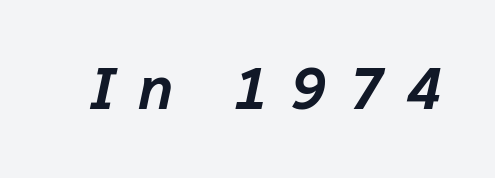
Q: Is the text italic (slanted)? A: Yes, it leans right by about 12 degrees.
Q: Is the text underlined? A: No.
Q: Is the spacing between letters normal or unusually wide? A: Unusually wide.
Q: Width (condensed, normal, or wide)? A: Normal.
Q: Stroke contrast? A: Low.
Q: x-height? A: Medium.
Q: Monospaced? A: No.
